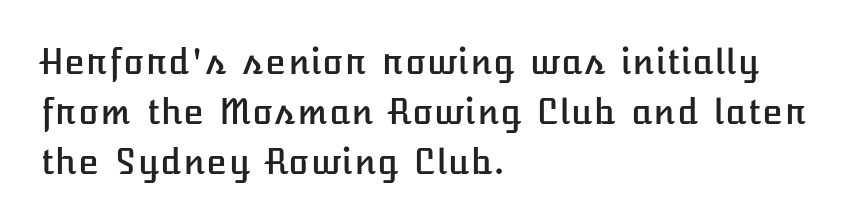
The image shows 34 px text type, upright; set left-aligned, normal line spacing (1.47x), normal letter spacing, not underlined; low stroke contrast and a medium x-height.
